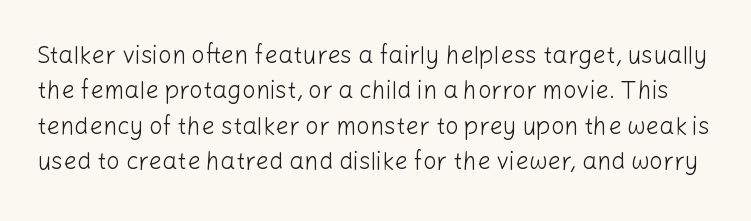
The font sits on the lighter half of the weight spectrum, regular included. In terms of letterspacing, this is plain default setting. The zone under the glyphs is completely vacant. These lines were composed using upright roman letters. Rows of type keep a routine distance in the vertical direction.
